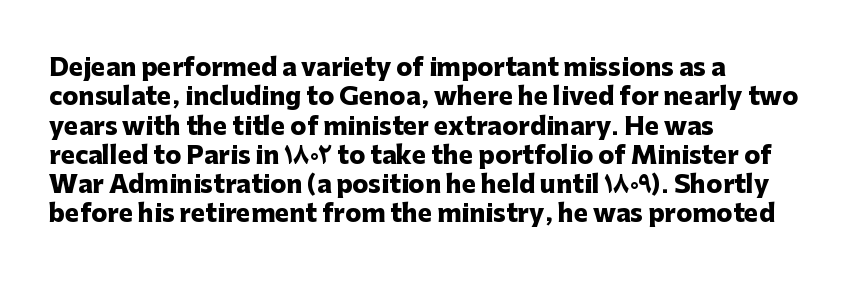
The image shows 24 px bold type, upright; set left-aligned, line spacing 1.22x, normal letter spacing, not underlined.
